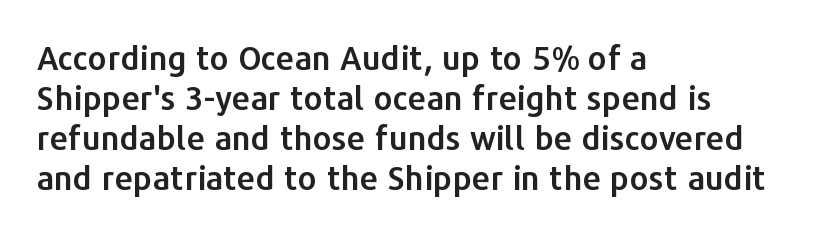
The image shows 33 px sans-serif type, upright; set left-aligned, line spacing 1.21x, normal letter spacing, not underlined; low stroke contrast and a medium x-height.
